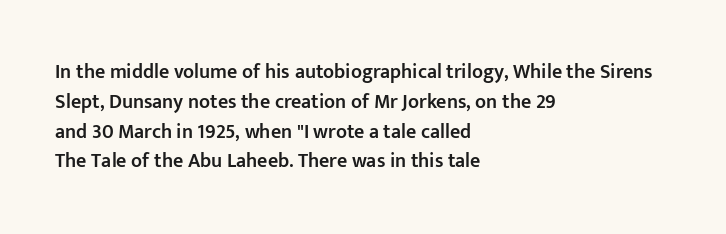
Q: Is the text bold? A: Semi-bold.
Q: Is the text italic (slanted)? A: No, it is upright.
Q: Is the text underlined? A: No.
Q: How is the paragraph aligned? A: Left-aligned.
Q: Is the spacing between letters normal or unusually wide? A: Normal.
Q: Is the spacing between lines tight, normal or loose? A: Normal.
